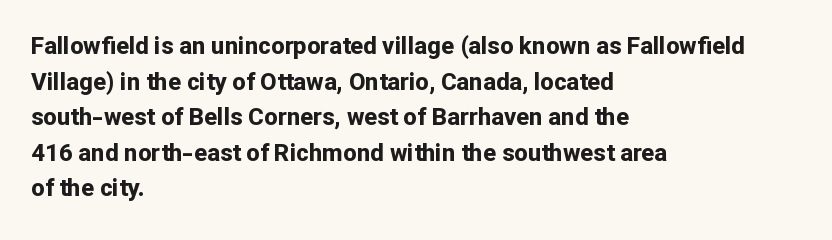
{"italic": "no", "bold": "yes", "underline": "no", "align": "left", "line_spacing": "normal", "line_spacing_ratio": 1.48, "letter_spacing": "normal", "letter_spacing_em": 0.0, "glyph_px": 24}
